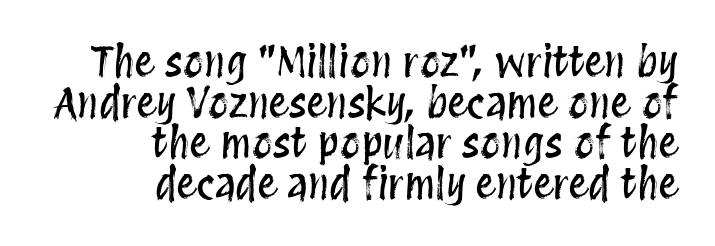
The string is rendered with underlining switched off. Is the letter spacing exaggerated? No — it looks like the ordinary default. Rows of type sit shoulder to shoulder in the vertical direction. The rendering anchors every line to the right-hand side. Spacing verdict: proportional, widths tailored to each character.
